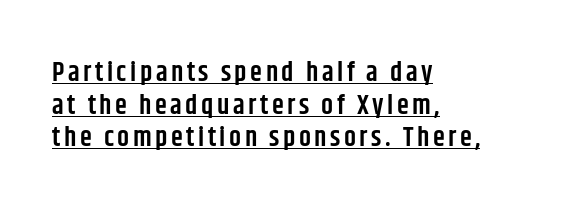
The image shows 27 px text type, upright; set left-aligned, line spacing 1.21x, underlined.
